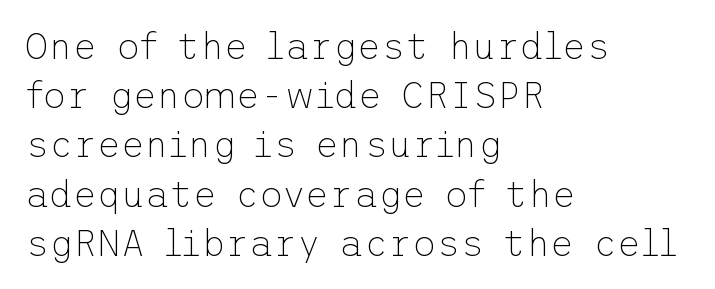
Q: Is the text bold? A: No.
Q: Is the text italic (slanted)? A: No, it is upright.
Q: Is the typeface a serif or a sans-serif typeface? A: Sans-serif.
Q: Is the text underlined? A: No.
Q: How is the paragraph aligned? A: Left-aligned.
Q: Is the spacing between letters normal or unusually wide? A: Normal.
Q: Is the spacing between lines tight, normal or loose? A: Normal.
Q: Width (condensed, normal, or wide)? A: Normal.
Q: Stroke contrast? A: Low.
Q: x-height? A: Medium.
